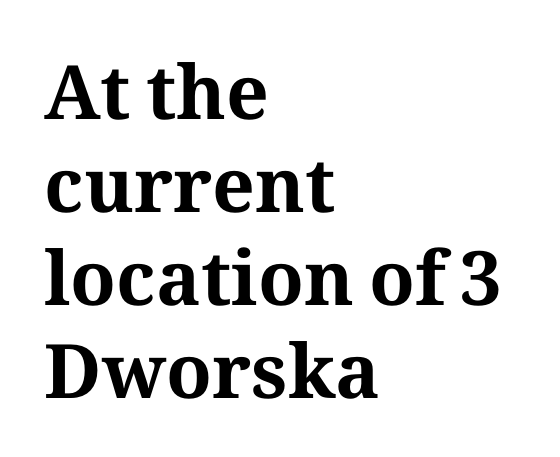
The image shows 75 px bold serif type, upright; set left-aligned, line spacing 1.24x, normal letter spacing, not underlined; medium stroke contrast and a medium x-height.
